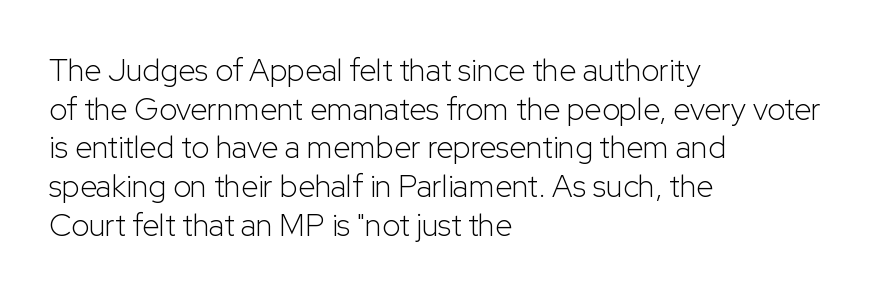
{"serif": "no", "italic": "no", "bold": "no", "weight": "light", "width": "normal", "stroke_contrast": "low", "x_height": "medium", "monospaced": "no", "underline": "no", "align": "left", "line_spacing": "normal", "line_spacing_ratio": 1.25, "letter_spacing": "normal", "letter_spacing_em": 0.0, "glyph_px": 31}
